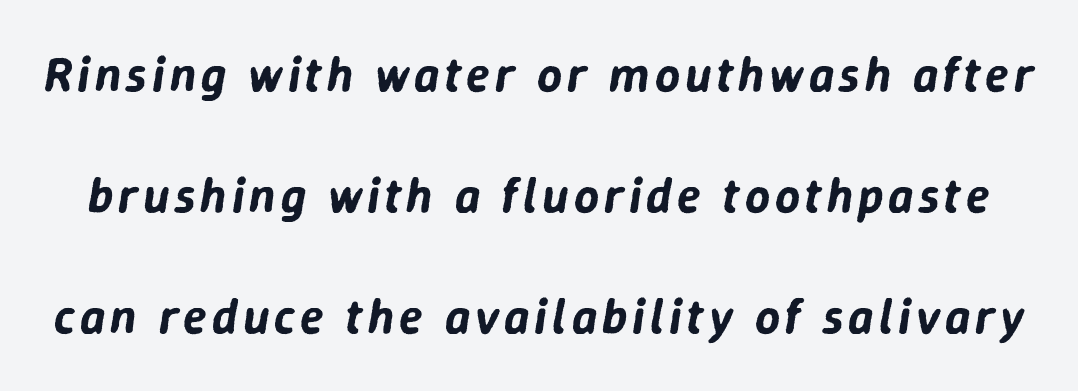
Q: Is the text italic (slanted)? A: Yes, it leans right by about 9 degrees.
Q: Is the text underlined? A: No.
Q: Is the spacing between lines tight, normal or loose? A: Loose.
Q: Width (condensed, normal, or wide)? A: Normal.
Q: Stroke contrast? A: Low.
Q: x-height? A: Medium.
Q: Monospaced? A: No.
